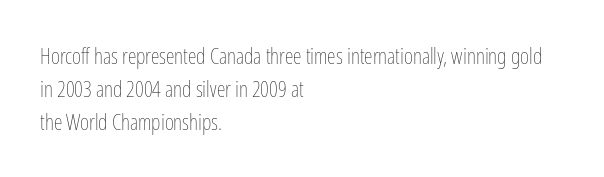
The image shows 22 px text type, upright; set left-aligned, normal line spacing (1.49x), normal letter spacing, not underlined.
